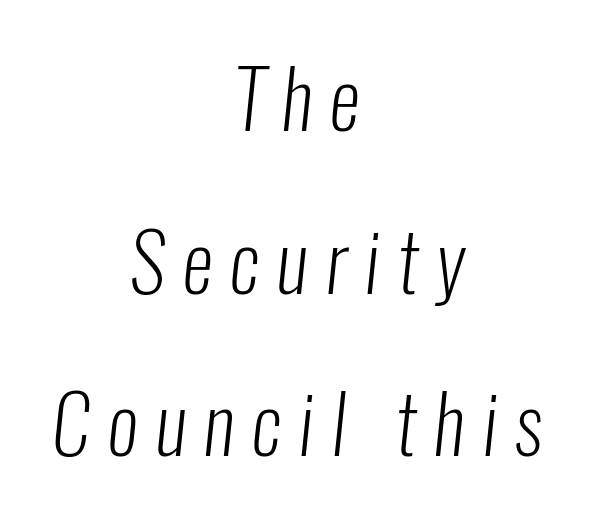
{"serif": "no", "bold": "no", "weight": "light", "width": "condensed", "stroke_contrast": "low", "x_height": "medium", "monospaced": "no", "underline": "no", "align": "center", "line_spacing": "loose", "line_spacing_ratio": 2.06, "letter_spacing": "wide", "letter_spacing_em": 0.22, "glyph_px": 79}
